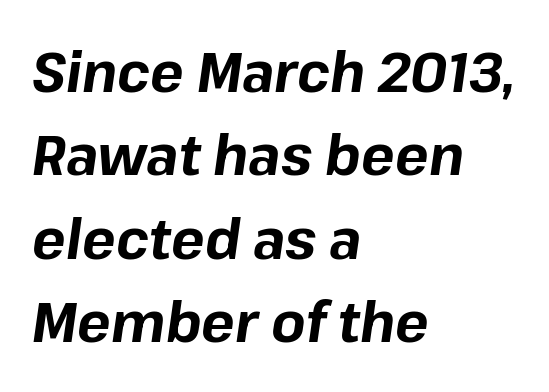
The image shows 56 px bold type, italic (leaning right); set left-aligned, normal line spacing (1.49x), normal letter spacing, not underlined; low stroke contrast and a medium x-height.
